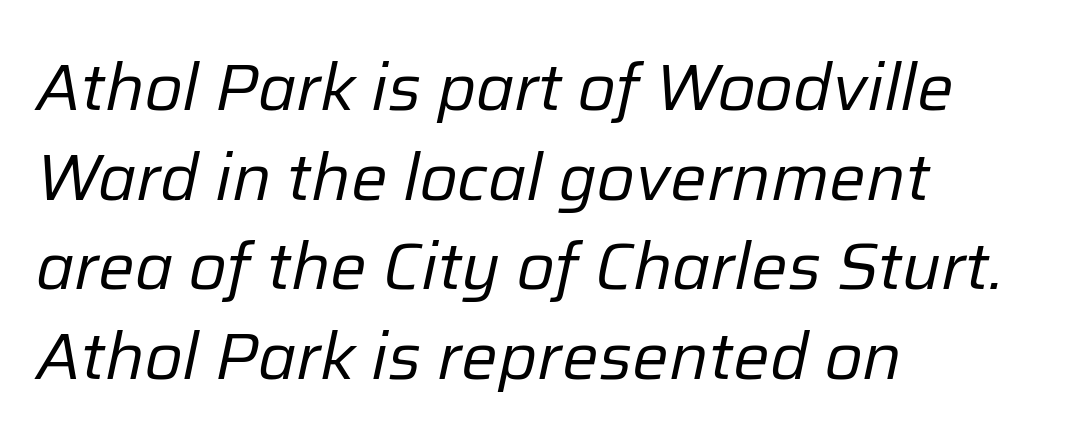
Notice how descenders clear the ascenders below comfortably — that's standard leading. Spacing between characters is what you'd get straight out of the box. Character widths vary here, with narrow letters taking less room than wide ones. Type without underlining.
